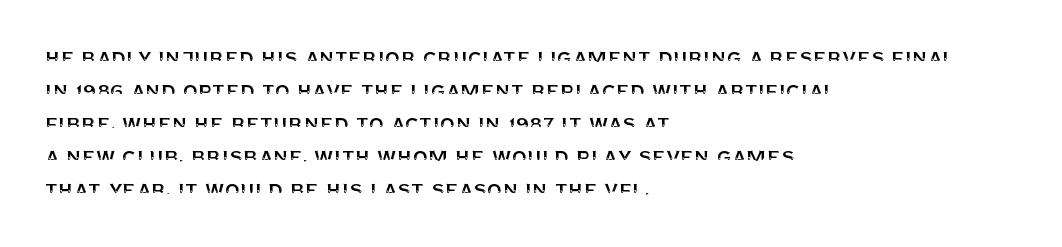
The lines are quadded left. Does extra space separate the letters? No, they use regular spacing. Tall strokes in this sample are plumb rather than angled. Notice how descenders clear the ascenders below comfortably — that's standard leading. This rendering features lettering with no underline.
